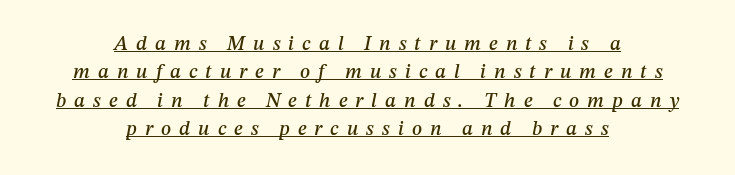
{"italic": "yes", "lean": "right", "slant_degrees": 12, "underline": "yes", "align": "center", "line_spacing": "normal", "line_spacing_ratio": 1.42, "letter_spacing": "wide", "letter_spacing_em": 0.4, "glyph_px": 20}
